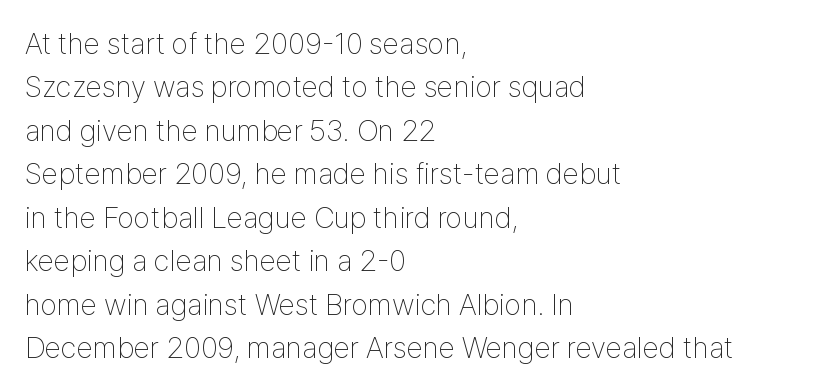
{"serif": "no", "italic": "no", "bold": "no", "weight": "thin", "width": "condensed", "stroke_contrast": "low", "x_height": "medium", "monospaced": "no", "underline": "no", "align": "left", "line_spacing": "normal", "line_spacing_ratio": 1.45, "letter_spacing": "normal", "letter_spacing_em": 0.0, "glyph_px": 30}
